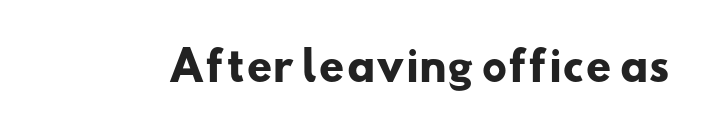
Q: Is the text bold? A: Yes.
Q: Is the typeface a serif or a sans-serif typeface? A: Sans-serif.
Q: Is the text underlined? A: No.
Q: Is the spacing between letters normal or unusually wide? A: Normal.
Q: Width (condensed, normal, or wide)? A: Wide.
Q: Stroke contrast? A: Low.
Q: x-height? A: Small.
Q: Monospaced? A: No.
